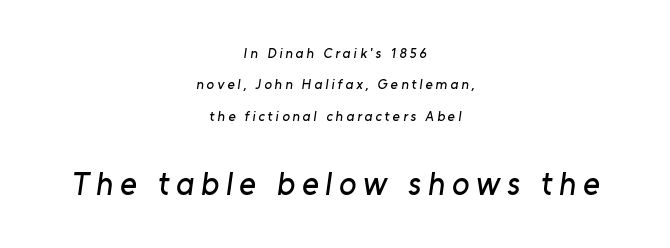
The image shows 32 px sans-serif type; set centered, loose line spacing (2.25x), unusually wide letter spacing (+0.21 em), not underlined; the second (bottom) block is 2.29x larger; low stroke contrast and a medium x-height.
